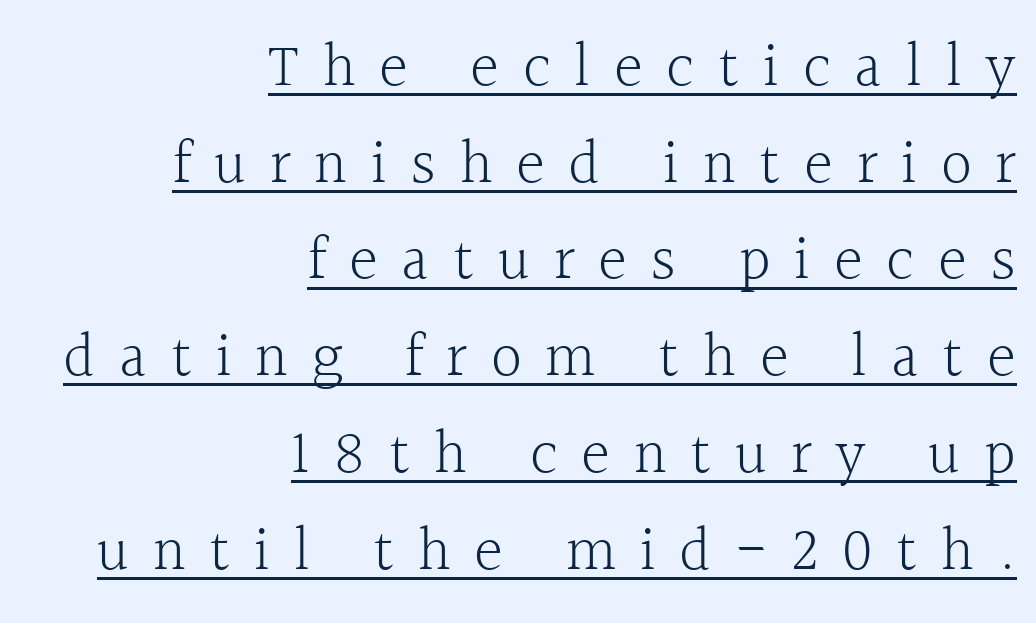
The image shows 62 px light serif type, upright; set right-aligned, normal line spacing (1.56x), unusually wide letter spacing (+0.38 em), underlined; a medium x-height.
